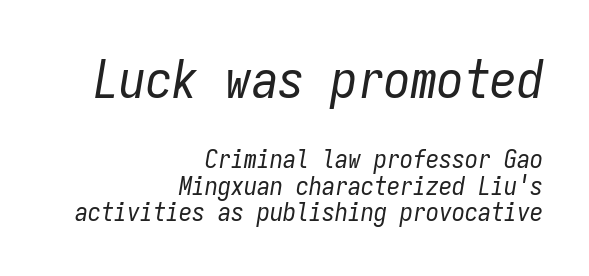
The image shows 53 px regular-weight, condensed type, italic (leaning right), monospaced; set right-aligned, tight line spacing (1.02x), normal letter spacing, not underlined; the first (top) block is 2.04x larger; low stroke contrast and a medium x-height.
